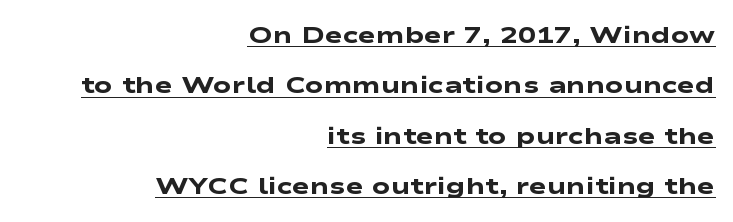
The image shows 24 px bold type; set right-aligned, loose line spacing (2.1x), normal letter spacing, underlined.
